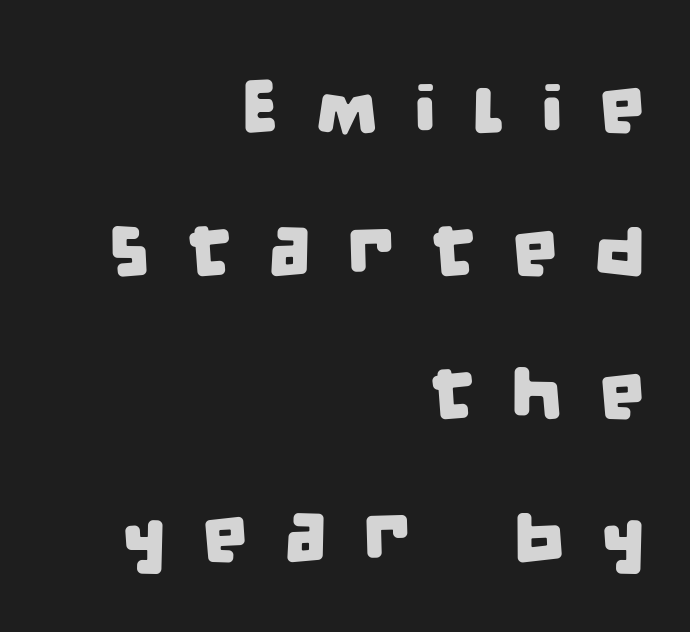
The image shows 73 px condensed sans-serif type; set right-aligned, loose line spacing (1.96x), unusually wide letter spacing (+0.49 em), not underlined; low stroke contrast and a large x-height.
